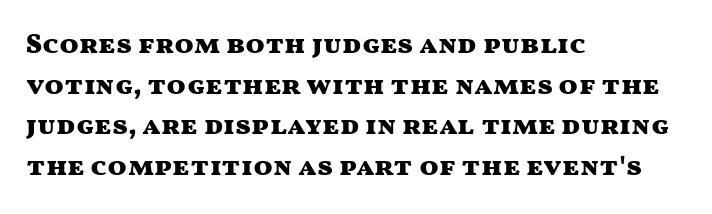
The image shows 28 px heavy, wide sans-serif type, upright; set left-aligned, normal line spacing (1.45x), normal letter spacing, not underlined; medium stroke contrast and a medium x-height.
